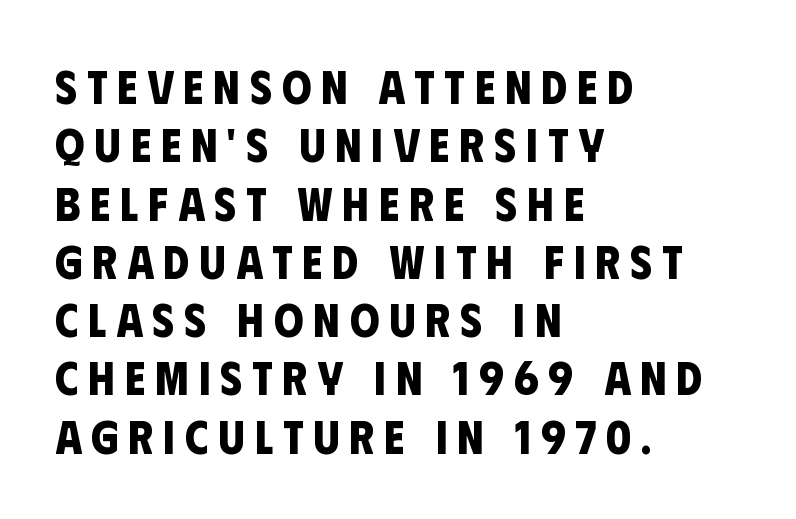
The text block is weighted toward the left margin, trailing off unevenly rightward. Loose tracking; the words dissolve into strings of separated letters. Note: no serifs on the glyphs. These lines carry a lot of weight — the face is fully bold. Is this a fixed-width face? No — the glyphs have proportional, varying widths. Unmarked baselines from the first word to the last.
